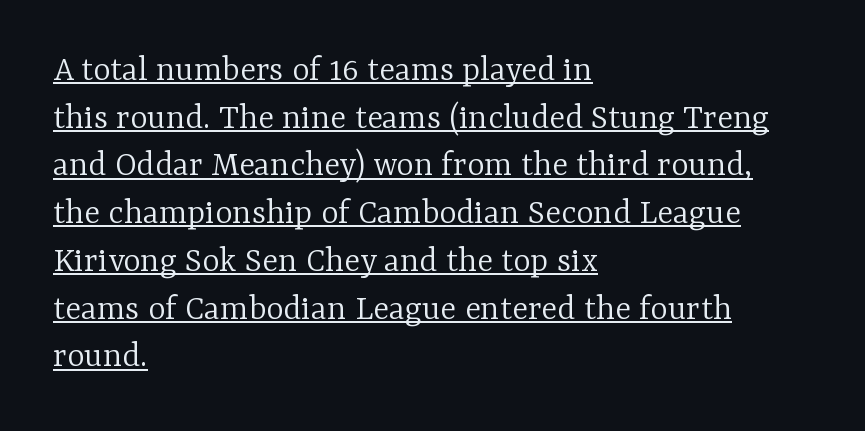
The image shows 37 px light serif type, upright; set left-aligned, normal line spacing (1.29x), normal letter spacing, underlined; low stroke contrast and a medium x-height.
